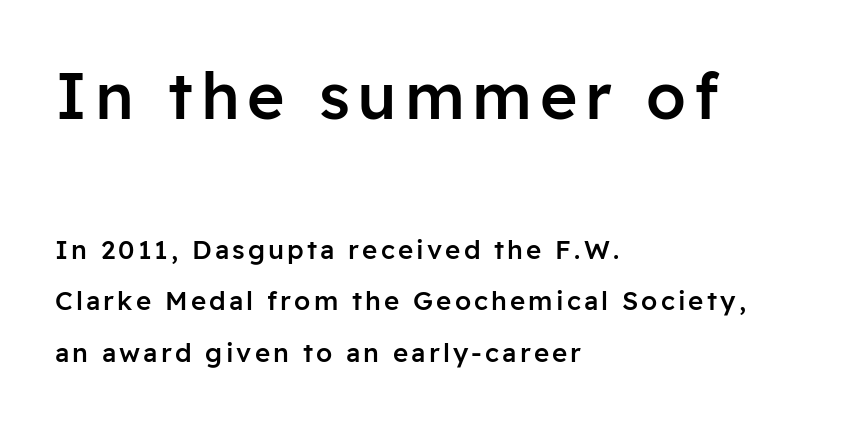
Q: Is the text bold? A: Semi-bold.
Q: Is the text italic (slanted)? A: No, it is upright.
Q: Is the typeface a serif or a sans-serif typeface? A: Sans-serif.
Q: Is the text underlined? A: No.
Q: How is the paragraph aligned? A: Left-aligned.
Q: Is the spacing between lines tight, normal or loose? A: Loose.
Q: Which block of text is set in a larger size, the first (top) or the second (bottom)? A: The first (top) one.
Q: Width (condensed, normal, or wide)? A: Normal.
Q: Stroke contrast? A: Low.
Q: x-height? A: Medium.
Q: Monospaced? A: No.
